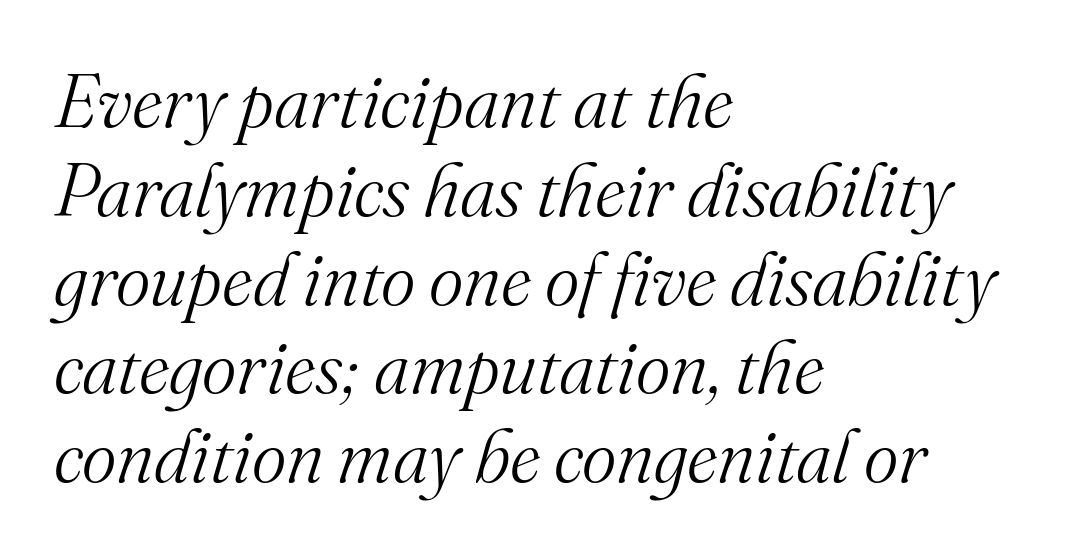
{"serif": "yes", "italic": "yes", "lean": "right", "slant_degrees": 16, "bold": "no", "weight": "light", "width": "normal", "stroke_contrast": "medium", "x_height": "small", "monospaced": "no", "underline": "no", "align": "left", "line_spacing_ratio": 1.2, "letter_spacing": "normal", "letter_spacing_em": 0.0, "glyph_px": 74}
